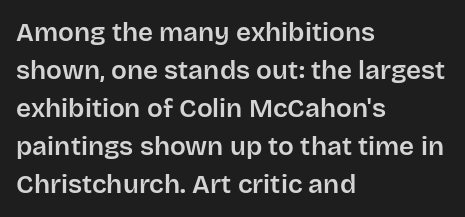
The image shows 26 px text type, upright; set left-aligned, normal line spacing (1.46x), normal letter spacing, not underlined.
